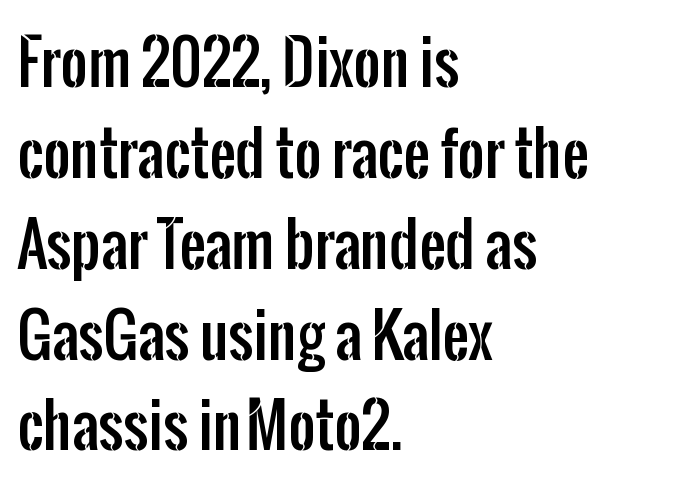
The image shows 59 px condensed sans-serif type, upright; set left-aligned, normal line spacing (1.54x), normal letter spacing, not underlined; low stroke contrast and a medium x-height.
